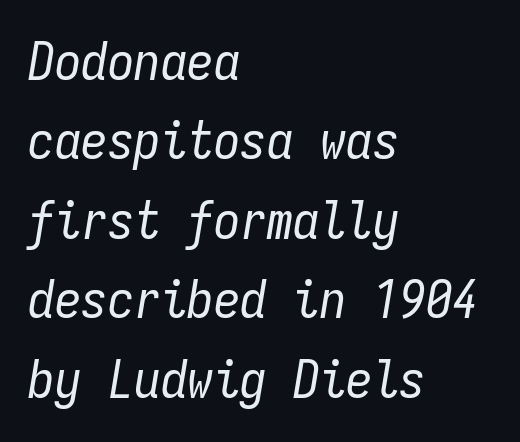
{"italic": "yes", "lean": "right", "slant_degrees": 9, "bold": "no", "weight": "regular", "width": "condensed", "stroke_contrast": "low", "x_height": "medium", "monospaced": "yes", "underline": "no", "align": "left", "line_spacing": "normal", "line_spacing_ratio": 1.5, "letter_spacing": "normal", "letter_spacing_em": 0.0, "glyph_px": 53}
